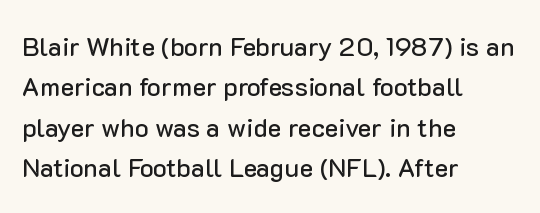
The image shows 26 px text type, upright; set left-aligned, normal line spacing (1.55x), normal letter spacing, not underlined.
